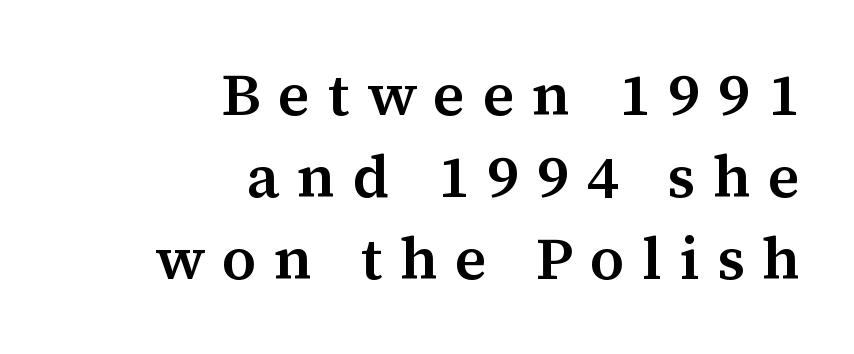
Q: Is the text bold? A: Semi-bold.
Q: Is the text italic (slanted)? A: No, it is upright.
Q: Is the typeface a serif or a sans-serif typeface? A: Serif.
Q: Is the text underlined? A: No.
Q: How is the paragraph aligned? A: Right-aligned.
Q: Is the spacing between letters normal or unusually wide? A: Unusually wide.
Q: Is the spacing between lines tight, normal or loose? A: Normal.
Q: Width (condensed, normal, or wide)? A: Normal.
Q: Stroke contrast? A: Medium.
Q: x-height? A: Medium.
Q: Monospaced? A: No.
